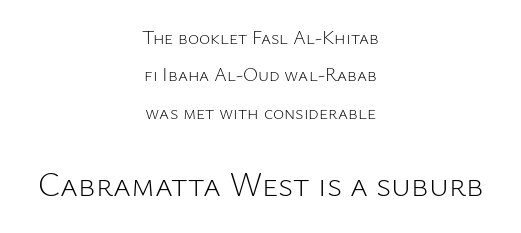
{"serif": "no", "italic": "no", "bold": "no", "weight": "light", "width": "normal", "stroke_contrast": "low", "x_height": "medium", "monospaced": "no", "underline": "no", "align": "center", "line_spacing": "loose", "line_spacing_ratio": 1.97, "letter_spacing": "normal", "letter_spacing_em": 0.0, "larger_block": "second", "size_ratio": 1.79, "glyph_px": 34}
